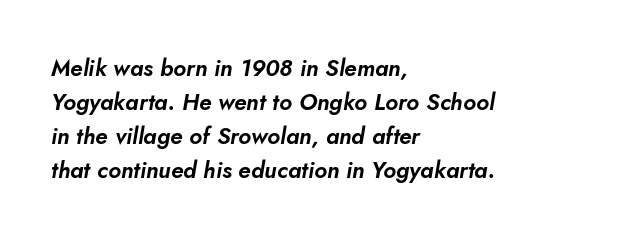
{"italic": "yes", "lean": "right", "slant_degrees": 5, "underline": "no", "align": "left", "line_spacing": "normal", "line_spacing_ratio": 1.48, "letter_spacing": "normal", "letter_spacing_em": 0.0, "glyph_px": 23}
